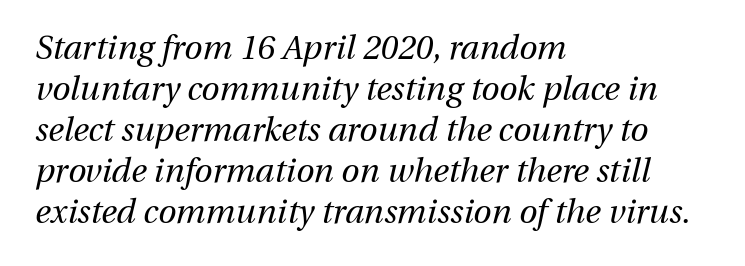
{"italic": "yes", "lean": "right", "slant_degrees": 13, "bold": "no", "weight": "regular", "width": "normal", "stroke_contrast": "medium", "x_height": "medium", "monospaced": "no", "underline": "no", "align": "left", "line_spacing_ratio": 1.24, "letter_spacing": "normal", "letter_spacing_em": 0.0, "glyph_px": 33}
